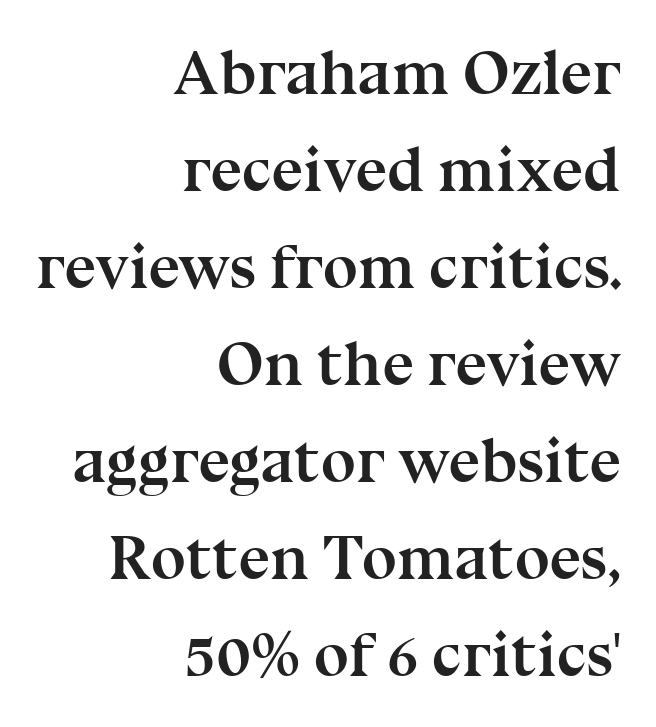
Q: Is the text bold? A: Yes.
Q: Is the text italic (slanted)? A: No, it is upright.
Q: Is the typeface a serif or a sans-serif typeface? A: Serif.
Q: Is the text underlined? A: No.
Q: How is the paragraph aligned? A: Right-aligned.
Q: Is the spacing between letters normal or unusually wide? A: Normal.
Q: Is the spacing between lines tight, normal or loose? A: Normal.
Q: Width (condensed, normal, or wide)? A: Normal.
Q: Stroke contrast? A: Medium.
Q: x-height? A: Medium.
Q: Monospaced? A: No.
